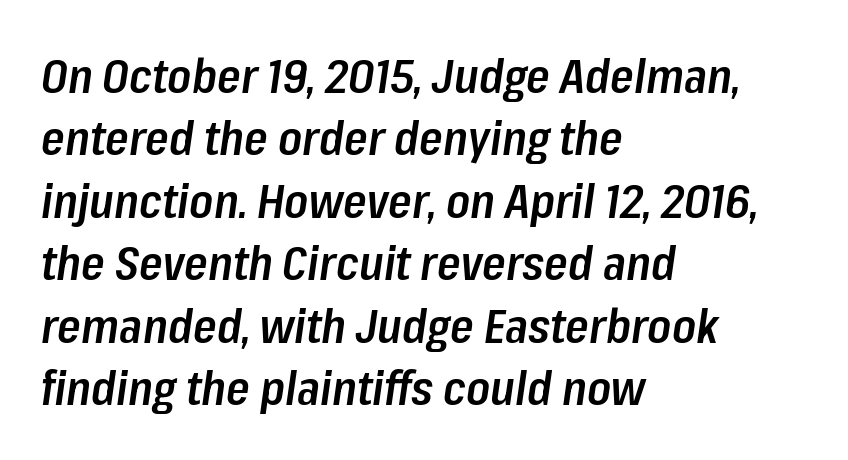
Think of a printed novel: that variable character pitch is what you see here. Summary of vertical rhythm: regular, with standard interline spacing. Underlining? Definitely not there. The lines are quadded left. Looking at the ascenders, they clearly lean. How are the letters spaced? Ordinarily, with no added tracking.
